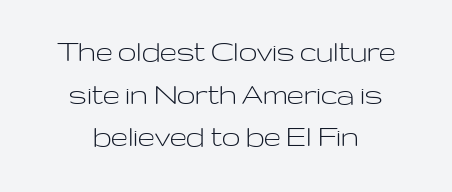
Q: Is the text bold? A: No.
Q: Is the text italic (slanted)? A: No, it is upright.
Q: Is the typeface a serif or a sans-serif typeface? A: Sans-serif.
Q: Is the text underlined? A: No.
Q: How is the paragraph aligned? A: Centered.
Q: Is the spacing between letters normal or unusually wide? A: Normal.
Q: Is the spacing between lines tight, normal or loose? A: Normal.
Q: Width (condensed, normal, or wide)? A: Wide.
Q: Stroke contrast? A: Low.
Q: x-height? A: Medium.
Q: Monospaced? A: No.
